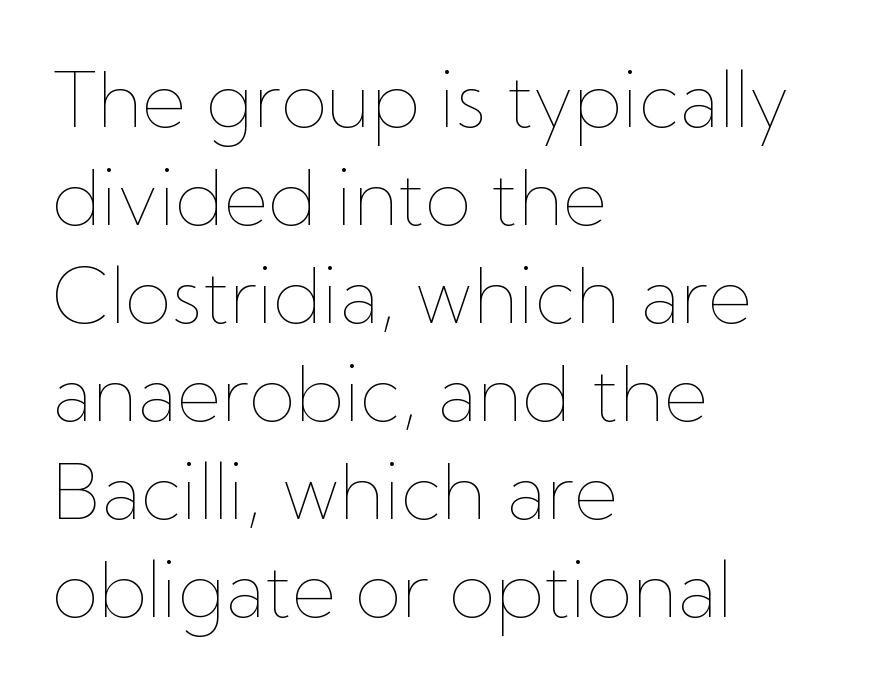
Q: Is the text bold? A: No.
Q: Is the text italic (slanted)? A: No, it is upright.
Q: Is the text underlined? A: No.
Q: How is the paragraph aligned? A: Left-aligned.
Q: Is the spacing between letters normal or unusually wide? A: Normal.
Q: Is the spacing between lines tight, normal or loose? A: Normal.
Q: Width (condensed, normal, or wide)? A: Normal.
Q: Stroke contrast? A: Low.
Q: x-height? A: Medium.
Q: Monospaced? A: No.
